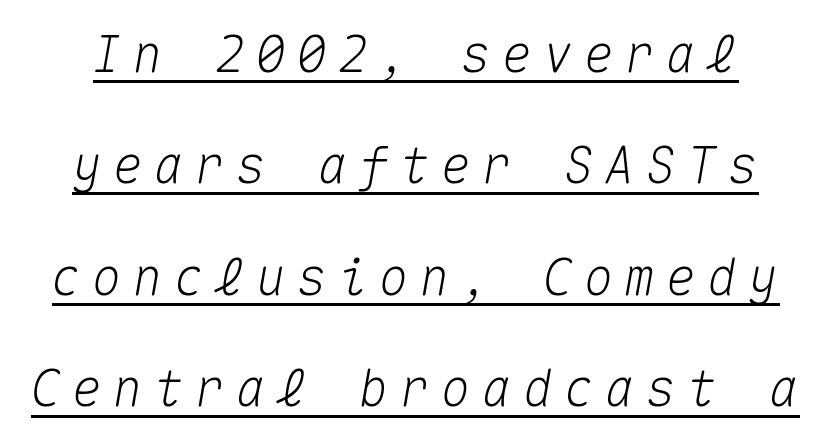
The image shows 50 px text type, italic (leaning right), monospaced; set loose line spacing (2.23x), unusually wide letter spacing (+0.22 em), underlined; medium stroke contrast and a medium x-height.
